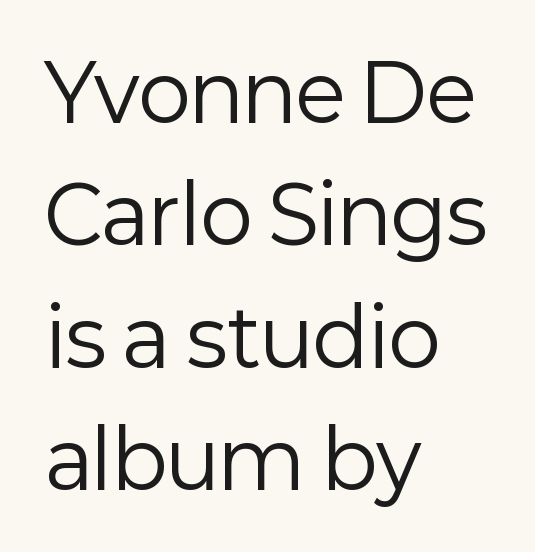
Q: Is the text bold? A: No.
Q: Is the text italic (slanted)? A: No, it is upright.
Q: Is the typeface a serif or a sans-serif typeface? A: Sans-serif.
Q: Is the text underlined? A: No.
Q: How is the paragraph aligned? A: Left-aligned.
Q: Is the spacing between letters normal or unusually wide? A: Normal.
Q: Is the spacing between lines tight, normal or loose? A: Normal.
Q: Width (condensed, normal, or wide)? A: Normal.
Q: Stroke contrast? A: Low.
Q: x-height? A: Medium.
Q: Monospaced? A: No.
